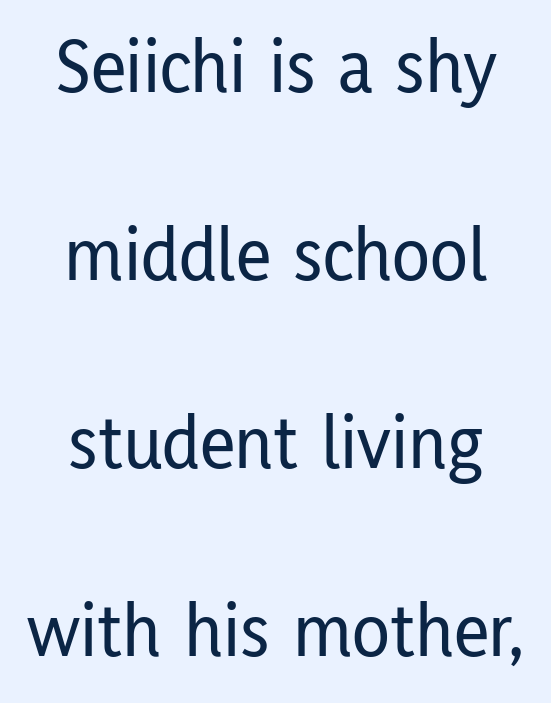
The image shows 78 px condensed sans-serif type, upright; set centered, loose line spacing (2.41x), normal letter spacing, not underlined; low stroke contrast and a medium x-height.
